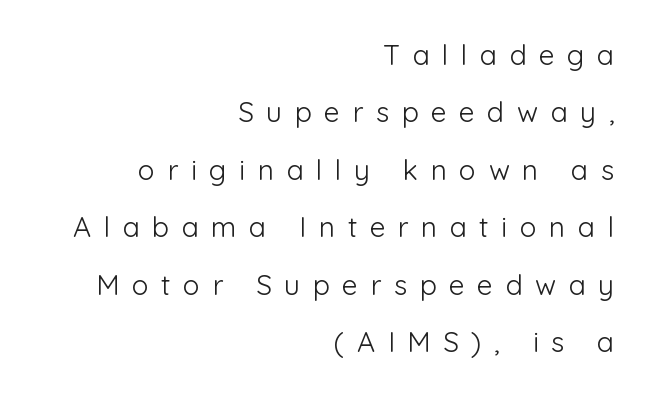
Serif or sans? Sans — the stroke terminals are bare. If you drew a line through each stem, it would be perfectly vertical. Here the designer chose a conventional face with non-uniform glyph widths. A typesetter would call this leading open, well beyond the default. The type is letterspaced generously, with wide tracking. Reading down the block, your eye finds every line finishing at a fixed right position.
